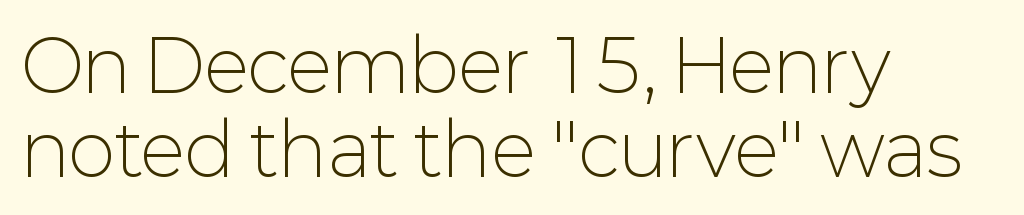
{"serif": "no", "italic": "no", "bold": "no", "weight": "light", "width": "normal", "stroke_contrast": "low", "x_height": "medium", "monospaced": "no", "underline": "no", "align": "left", "line_spacing_ratio": 1.17, "letter_spacing": "normal", "letter_spacing_em": 0.0, "glyph_px": 72}
